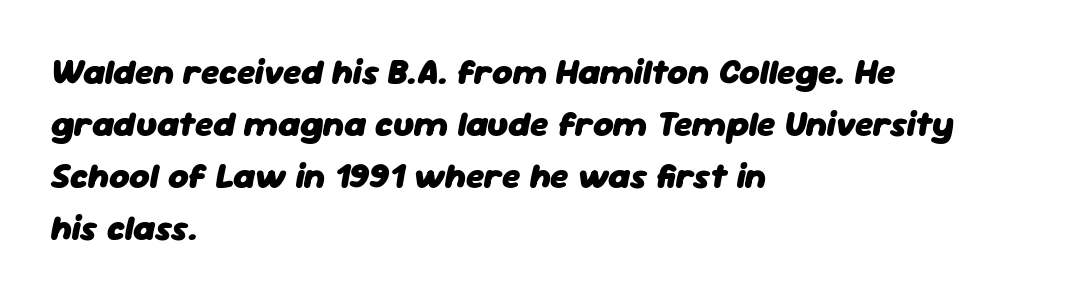
{"italic": "yes", "lean": "right", "slant_degrees": 11, "bold": "yes", "weight": "heavy", "width": "normal", "stroke_contrast": "low", "x_height": "medium", "monospaced": "no", "underline": "no", "align": "left", "line_spacing": "normal", "line_spacing_ratio": 1.49, "letter_spacing": "normal", "letter_spacing_em": 0.0, "glyph_px": 35}
